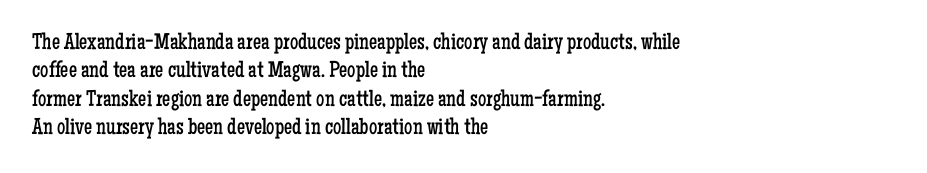
Nobody touched the tracking dial on this one. Visually the block forms a straight wall on the left and a jagged coastline on the right. Posture: upright roman. Beneath every word, the page is bare.
